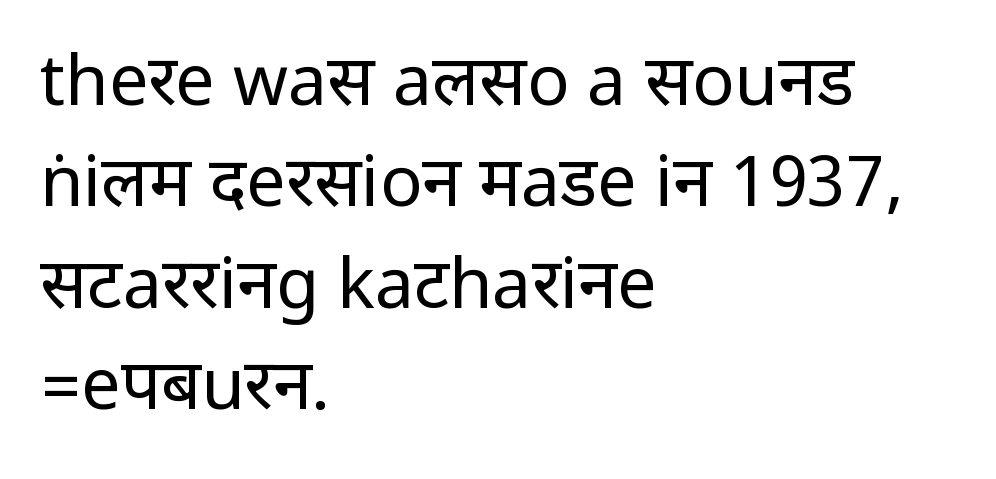
Q: Is the text bold? A: No.
Q: Is the text italic (slanted)? A: No, it is upright.
Q: Is the typeface a serif or a sans-serif typeface? A: Sans-serif.
Q: Is the text underlined? A: No.
Q: How is the paragraph aligned? A: Left-aligned.
Q: Is the spacing between letters normal or unusually wide? A: Normal.
Q: Is the spacing between lines tight, normal or loose? A: Normal.
Q: Width (condensed, normal, or wide)? A: Condensed.
Q: Stroke contrast? A: Low.
